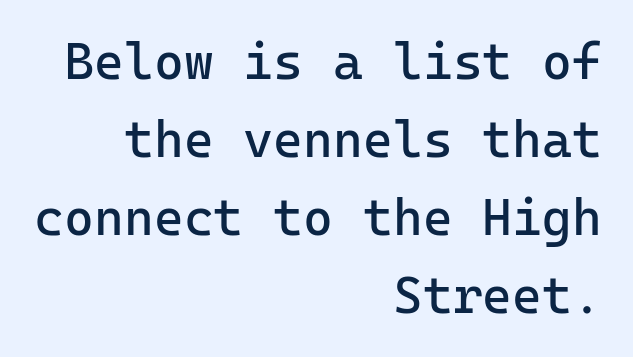
{"serif": "no", "italic": "no", "bold": "no", "weight": "regular", "width": "normal", "stroke_contrast": "low", "x_height": "medium", "monospaced": "yes", "underline": "no", "align": "right", "line_spacing": "normal", "line_spacing_ratio": 1.53, "letter_spacing": "normal", "letter_spacing_em": 0.0, "glyph_px": 51}
